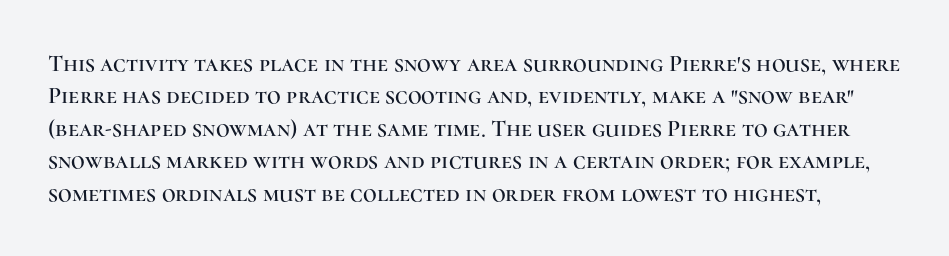
{"italic": "no", "underline": "no", "line_spacing": "normal", "line_spacing_ratio": 1.35, "letter_spacing": "normal", "letter_spacing_em": 0.0, "glyph_px": 24}
